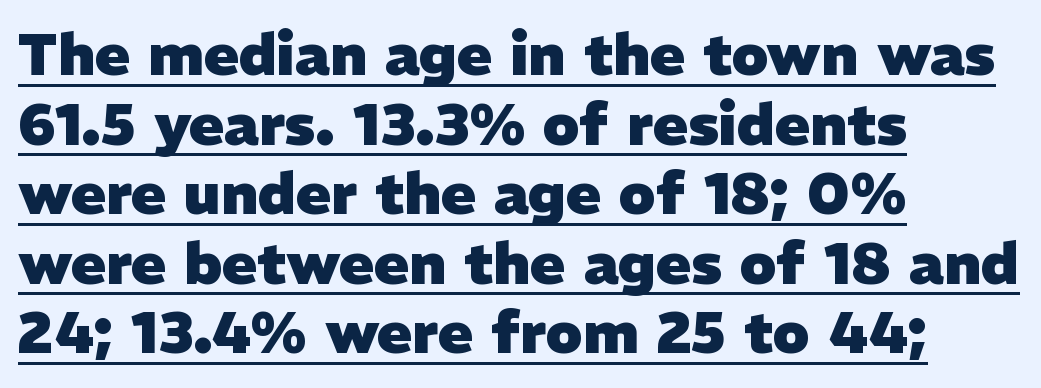
{"serif": "no", "bold": "yes", "weight": "heavy", "width": "normal", "stroke_contrast": "low", "x_height": "medium", "monospaced": "no", "underline": "yes", "align": "left", "line_spacing_ratio": 1.2, "letter_spacing": "normal", "letter_spacing_em": 0.0, "glyph_px": 58}
